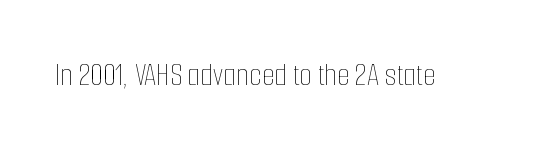
The image shows 33 px thin, condensed type, upright; set normal letter spacing, not underlined; low stroke contrast and a medium x-height.
